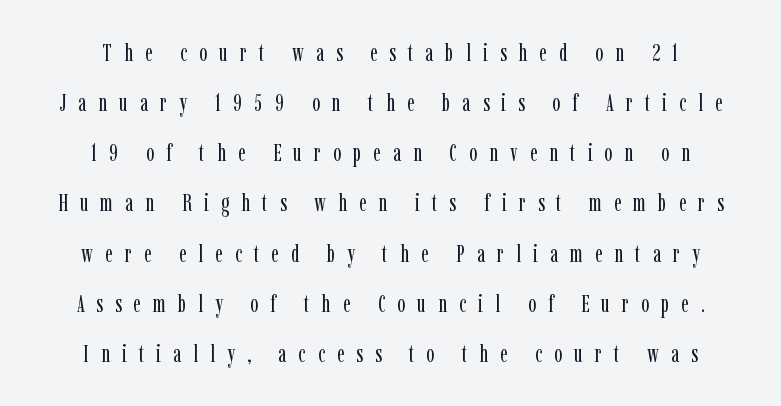
The image shows 24 px text type, upright; set loose line spacing (2.09x), unusually wide letter spacing (+0.5 em), not underlined.
